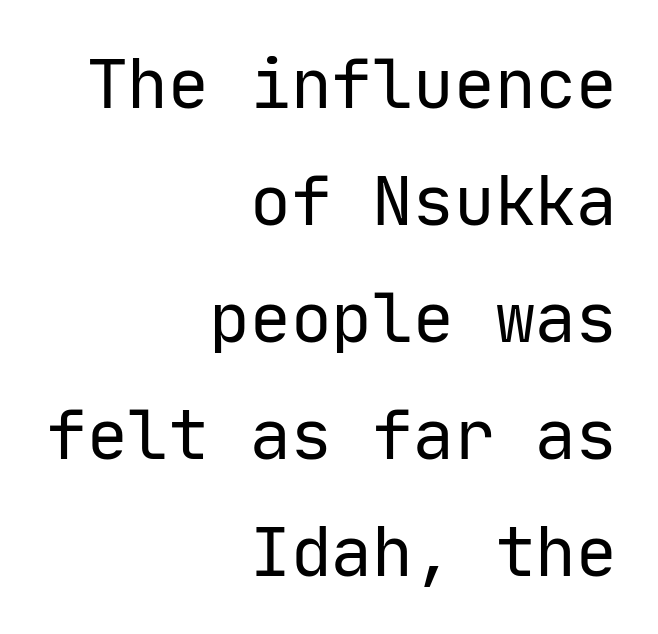
Do the characters align in a grid? Yes, the font is monospaced. Rendered with straight, roman letterforms. The passage shown has conventional tracking throughout. Reading down the block, your eye finds every line finishing at a fixed right position. Nothing heavy about these letters — not bold at all. Does the type have serifs? No, each stem ends abruptly.
